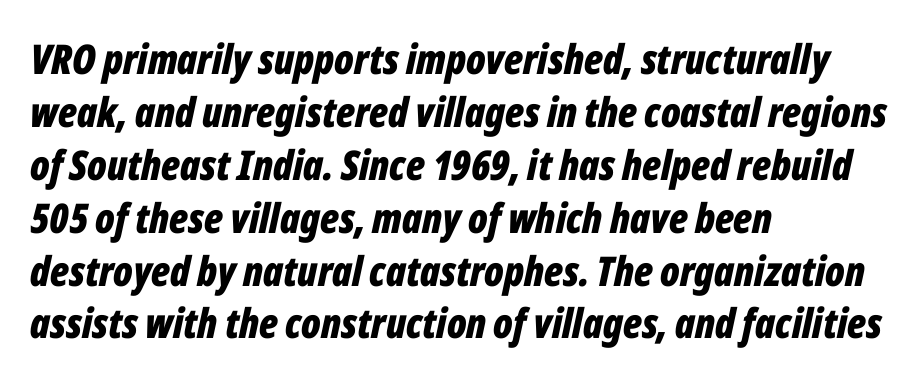
Anything drawn beneath the words? Only blank space. The face used here has a pronounced slope to its letters. The block of text has a typical density, with ordinary space between rows. Is the type bold? Yes — the strokes are clearly thick and heavy.
